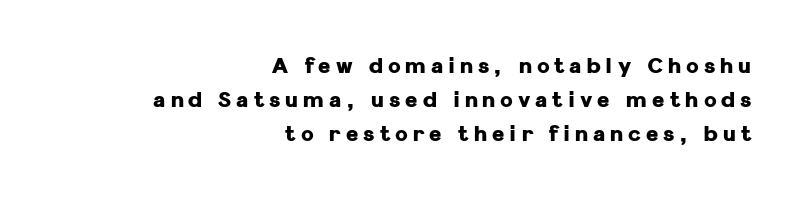
No italicization has been applied; the sample stays upright. You could only call the tracking loose — the letters float apart. Horizontal bands of white between lines are of average thickness. Honestly, there is no underline to notice here at all. These lines are set flush right with a ragged left edge. These lines carry a lot of weight — the face is fully bold.
